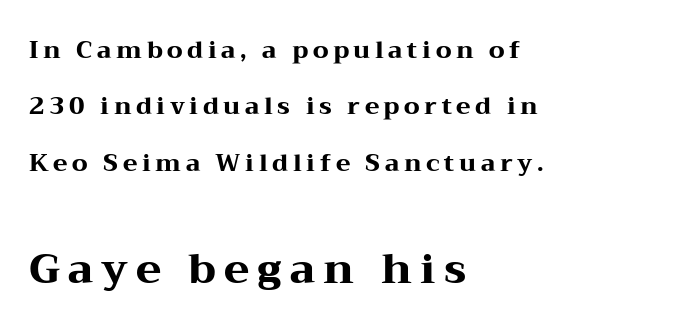
If you squint, the bottom block still reads clearly — it's the larger of the two. Proportional: the letters do not fall into vertical columns. Underline: absent. In terms of posture, this sample is upright.
